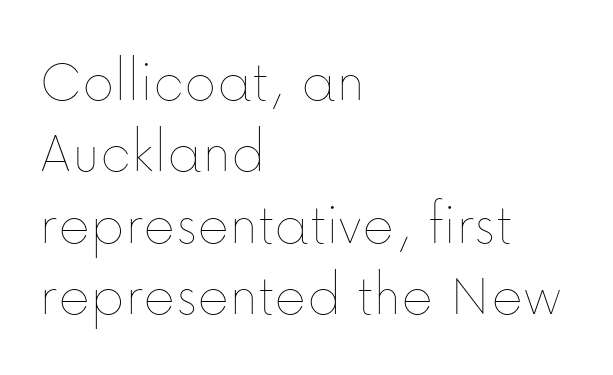
{"italic": "no", "bold": "no", "weight": "thin", "width": "normal", "stroke_contrast": "low", "x_height": "medium", "monospaced": "no", "underline": "no", "align": "left", "line_spacing_ratio": 1.17, "letter_spacing": "normal", "letter_spacing_em": 0.0, "glyph_px": 61}
